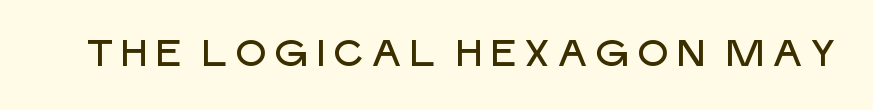
Q: Is the text italic (slanted)? A: No, it is upright.
Q: Is the typeface a serif or a sans-serif typeface? A: Sans-serif.
Q: Is the text underlined? A: No.
Q: Width (condensed, normal, or wide)? A: Normal.
Q: Stroke contrast? A: Low.
Q: x-height? A: Large.
Q: Monospaced? A: No.
